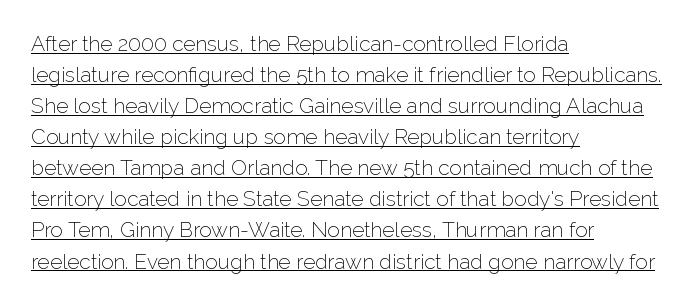
Decoration check: the copy is underlined. Counters stay open thanks to moderate or lighter strokes. The type sits square on the baseline with zero lean. Vertical spacing — default. Does the copy run flush right? No — it runs flush left. Tracking value appears to be zero — textbook default spacing.
